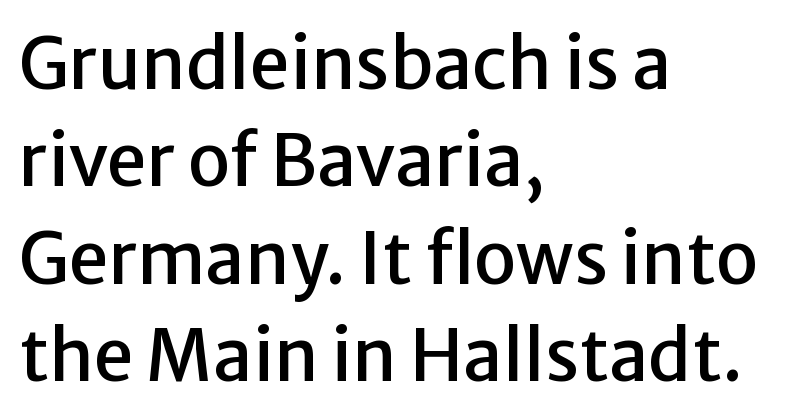
The foot of each line stays bare and open. Stroke terminals: plain, sans-serif. This sample uses an upright cut, with every glyph sitting square on the baseline. The gaps between neighbouring characters are ordinary and unremarkable. Character widths vary here, with narrow letters taking less room than wide ones. If you drew a ruler down the left edge, every line would touch it.
